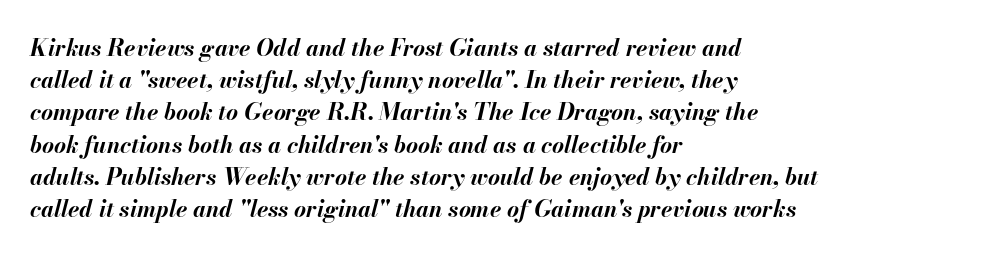
When letters slant like this, we call the style italic. The space beneath each line is pristine and unruled. Strong, thick strokes mark this as bold type. Each word holds together tightly as a unit, with standard inter-letter gaps. The passage shown stacks its lines at a standard gap. Caption: multi-line text, flush left, ragged right.
